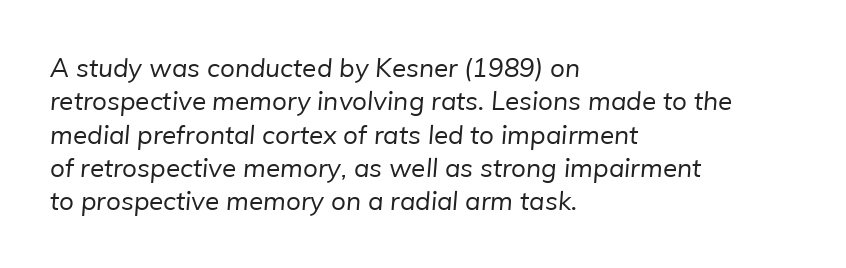
{"bold": "no", "underline": "no", "align": "left", "line_spacing": "normal", "line_spacing_ratio": 1.28, "letter_spacing": "normal", "letter_spacing_em": 0.0, "glyph_px": 26}
